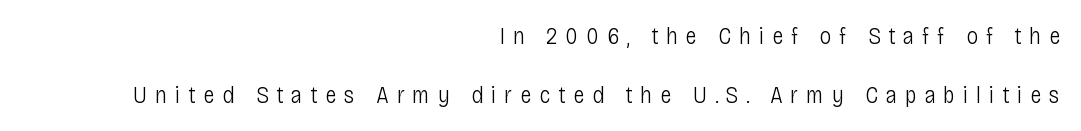
The image shows 24 px text type, upright; set right-aligned, loose line spacing (2.44x), unusually wide letter spacing (+0.33 em), not underlined.
